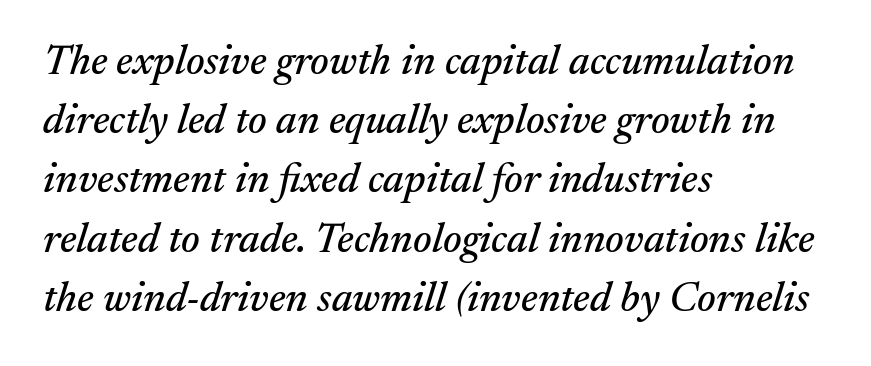
Q: Is the text italic (slanted)? A: Yes, it leans right by about 17 degrees.
Q: Is the typeface a serif or a sans-serif typeface? A: Serif.
Q: Is the text underlined? A: No.
Q: How is the paragraph aligned? A: Left-aligned.
Q: Is the spacing between letters normal or unusually wide? A: Normal.
Q: Is the spacing between lines tight, normal or loose? A: Normal.
Q: Width (condensed, normal, or wide)? A: Normal.
Q: Stroke contrast? A: Medium.
Q: x-height? A: Medium.
Q: Monospaced? A: No.
